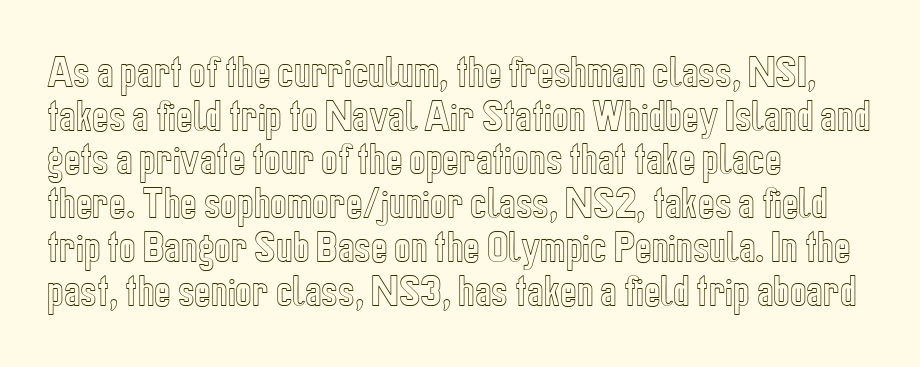
Q: Is the text italic (slanted)? A: No, it is upright.
Q: Is the text underlined? A: No.
Q: How is the paragraph aligned? A: Left-aligned.
Q: Is the spacing between letters normal or unusually wide? A: Normal.
Q: Is the spacing between lines tight, normal or loose? A: Normal.
Q: Width (condensed, normal, or wide)? A: Condensed.
Q: x-height? A: Medium.
Q: Monospaced? A: No.
